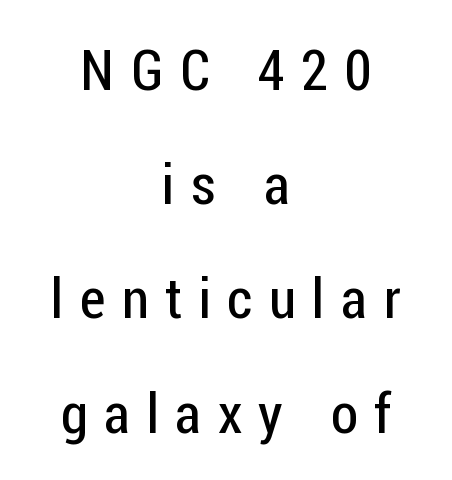
The image shows 56 px regular-weight, condensed sans-serif type, upright; set centered, loose line spacing (2.04x), unusually wide letter spacing (+0.29 em), not underlined; low stroke contrast and a medium x-height.
